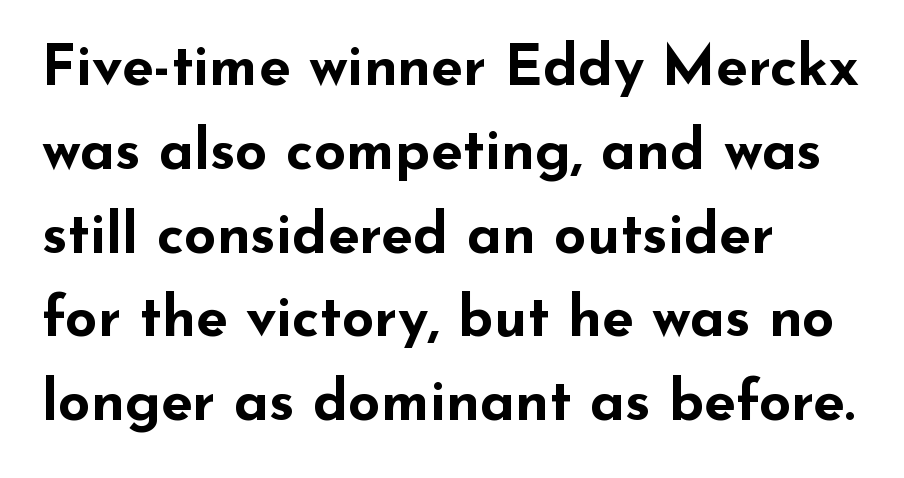
{"serif": "no", "italic": "no", "bold": "yes", "weight": "bold", "width": "wide", "stroke_contrast": "low", "x_height": "small", "monospaced": "no", "underline": "no", "align": "left", "line_spacing": "normal", "line_spacing_ratio": 1.47, "letter_spacing": "normal", "letter_spacing_em": 0.0, "glyph_px": 57}
